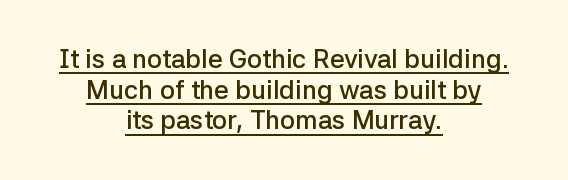
The image shows 26 px text type, upright; set centered, line spacing 1.18x, normal letter spacing, underlined.
